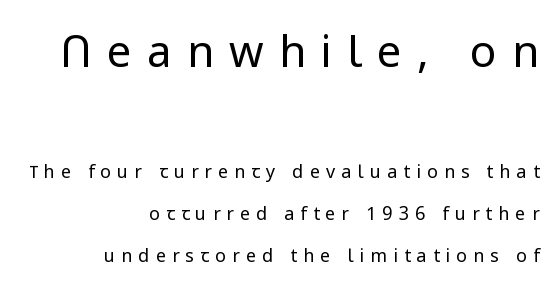
Q: Is the text bold? A: No.
Q: Is the text italic (slanted)? A: No, it is upright.
Q: Is the typeface a serif or a sans-serif typeface? A: Sans-serif.
Q: Is the text underlined? A: No.
Q: How is the paragraph aligned? A: Right-aligned.
Q: Is the spacing between letters normal or unusually wide? A: Unusually wide.
Q: Is the spacing between lines tight, normal or loose? A: Loose.
Q: Which block of text is set in a larger size, the first (top) or the second (bottom)? A: The first (top) one.
Q: Width (condensed, normal, or wide)? A: Normal.
Q: Stroke contrast? A: Low.
Q: x-height? A: Medium.
Q: Monospaced? A: No.
